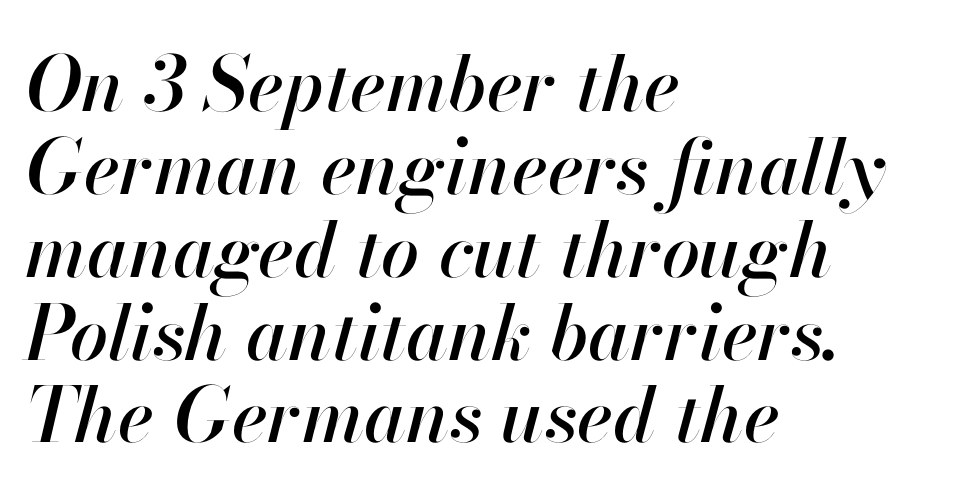
Q: Is the text italic (slanted)? A: Yes, it leans right by about 13 degrees.
Q: Is the text underlined? A: No.
Q: How is the paragraph aligned? A: Left-aligned.
Q: Is the spacing between letters normal or unusually wide? A: Normal.
Q: Is the spacing between lines tight, normal or loose? A: Tight.
Q: Width (condensed, normal, or wide)? A: Normal.
Q: Stroke contrast? A: High.
Q: x-height? A: Small.
Q: Monospaced? A: No.
